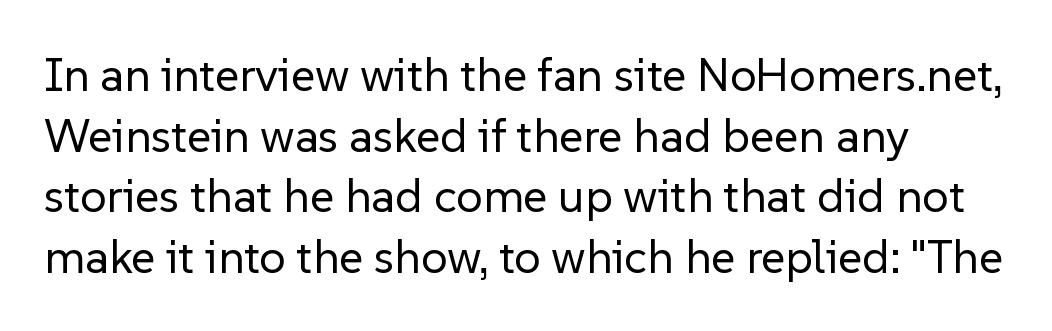
The image shows 47 px regular-weight sans-serif type, upright; set left-aligned, normal line spacing (1.29x), normal letter spacing, not underlined; low stroke contrast and a medium x-height.
